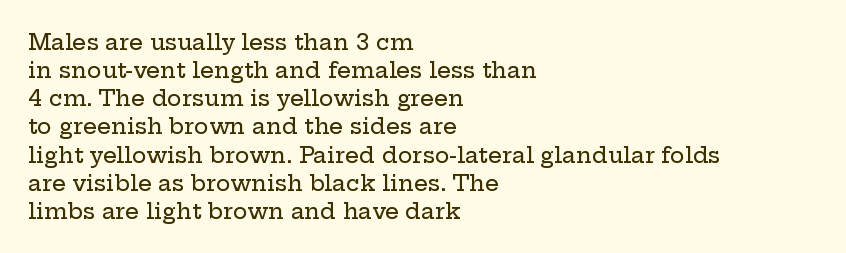
Style check: upright. Decoration check: the copy has no underline. The gaps between neighbouring characters are ordinary and unremarkable. This sample is left-justified, so line endings fall wherever the words run out. The rows are spaced the way most documents space them.
